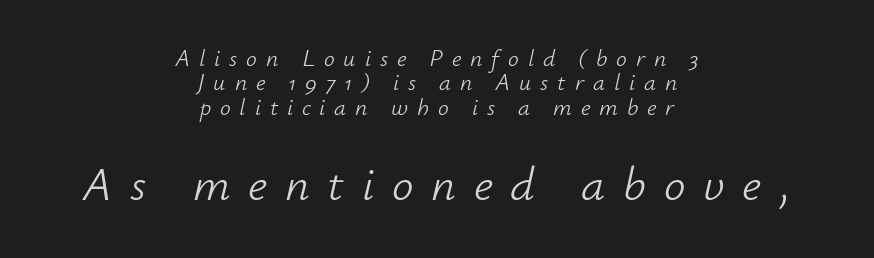
The image shows 48 px light type, italic (leaning right); set centered, tight line spacing (1.02x), unusually wide letter spacing (+0.37 em), not underlined; the second (bottom) block is 2.0x larger; low stroke contrast and a small x-height.
